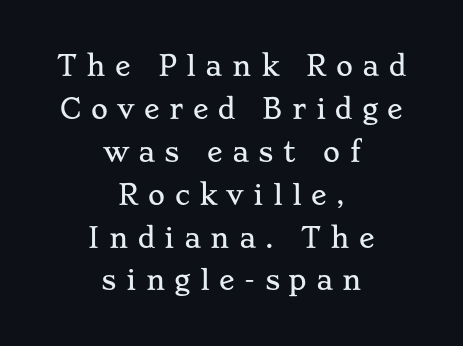
The image shows 26 px text type, upright; set centered, normal line spacing (1.65x), unusually wide letter spacing (+0.36 em), not underlined.
